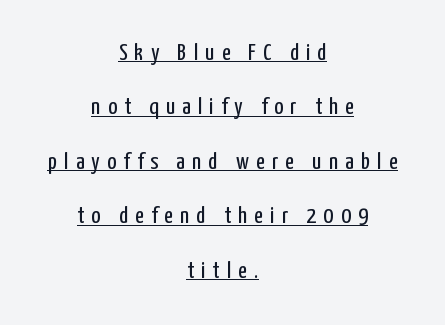
The whitespace from short lines is split evenly between both sides. Vertically, the passage feels expansive, rows floating well apart. The string is rendered with underlining switched on. The face used here is rendered with a markedly widened letterfit.
